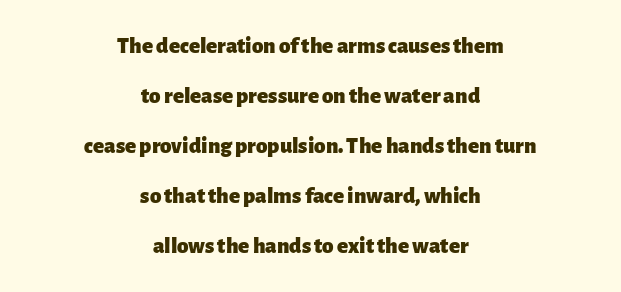
The image shows 23 px bold type, upright; set centered, loose line spacing (2.17x), normal letter spacing, not underlined.
